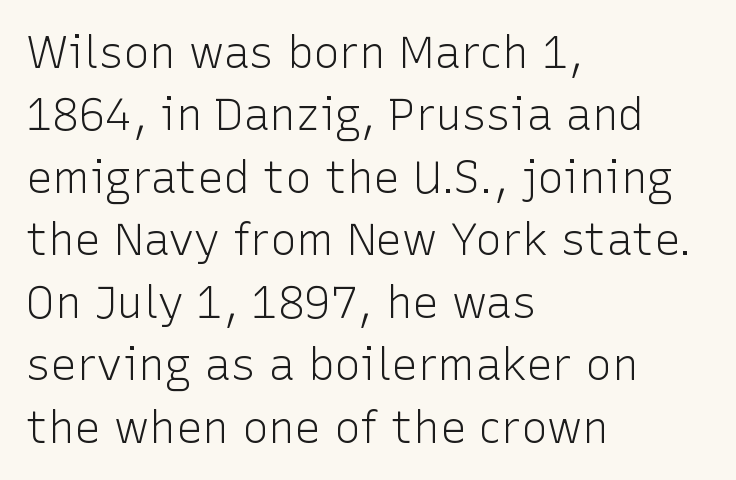
Q: Is the text bold? A: No.
Q: Is the text italic (slanted)? A: No, it is upright.
Q: Is the typeface a serif or a sans-serif typeface? A: Sans-serif.
Q: Is the text underlined? A: No.
Q: How is the paragraph aligned? A: Left-aligned.
Q: Is the spacing between letters normal or unusually wide? A: Normal.
Q: Is the spacing between lines tight, normal or loose? A: Normal.
Q: Width (condensed, normal, or wide)? A: Normal.
Q: Stroke contrast? A: Low.
Q: x-height? A: Medium.
Q: Monospaced? A: No.
